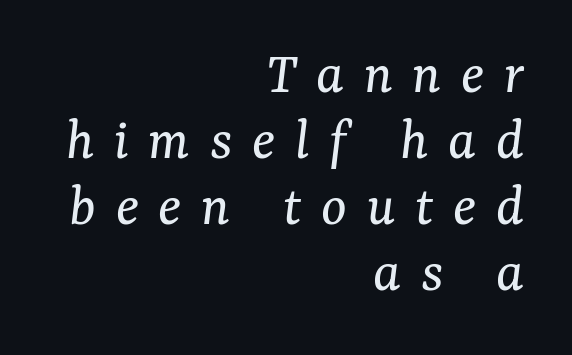
Q: Is the text bold? A: No.
Q: Is the text italic (slanted)? A: Yes, it leans right by about 7 degrees.
Q: Is the typeface a serif or a sans-serif typeface? A: Serif.
Q: Is the text underlined? A: No.
Q: How is the paragraph aligned? A: Right-aligned.
Q: Is the spacing between letters normal or unusually wide? A: Unusually wide.
Q: Is the spacing between lines tight, normal or loose? A: Tight.
Q: Width (condensed, normal, or wide)? A: Normal.
Q: Stroke contrast? A: Medium.
Q: x-height? A: Medium.
Q: Monospaced? A: No.
